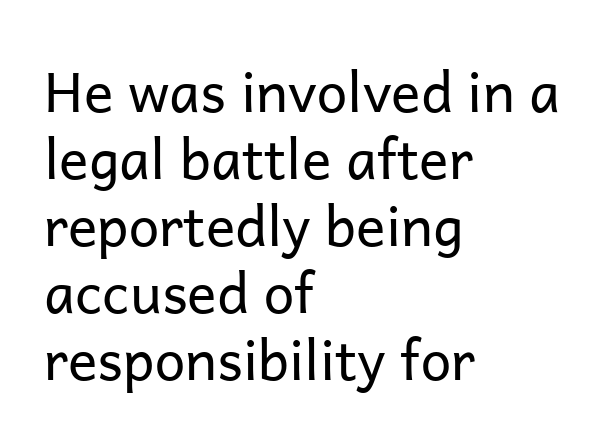
{"serif": "no", "italic": "no", "bold": "no", "weight": "regular", "width": "normal", "stroke_contrast": "low", "x_height": "medium", "monospaced": "no", "underline": "no", "align": "left", "line_spacing_ratio": 1.22, "letter_spacing": "normal", "letter_spacing_em": 0.0, "glyph_px": 55}
